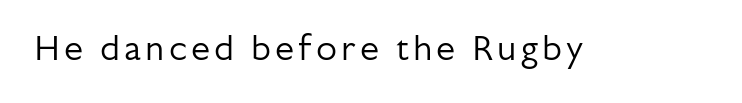
Q: Is the text bold? A: No.
Q: Is the text italic (slanted)? A: No, it is upright.
Q: Is the typeface a serif or a sans-serif typeface? A: Sans-serif.
Q: Is the text underlined? A: No.
Q: Width (condensed, normal, or wide)? A: Normal.
Q: Stroke contrast? A: Low.
Q: x-height? A: Medium.
Q: Monospaced? A: No.
